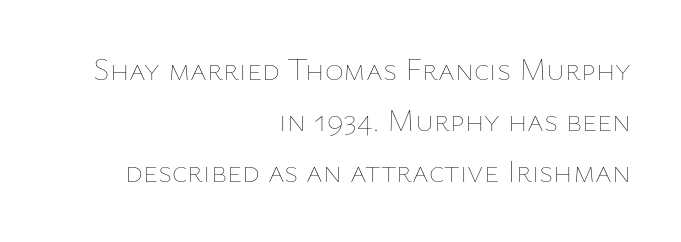
{"italic": "no", "bold": "no", "weight": "thin", "width": "normal", "stroke_contrast": "low", "x_height": "medium", "monospaced": "no", "underline": "no", "align": "right", "line_spacing": "normal", "line_spacing_ratio": 1.59, "letter_spacing": "normal", "letter_spacing_em": 0.0, "glyph_px": 32}
